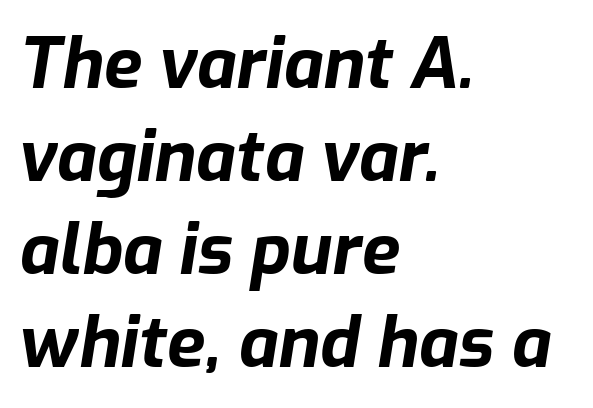
{"italic": "yes", "lean": "right", "slant_degrees": 9, "bold": "yes", "weight": "bold", "width": "normal", "stroke_contrast": "low", "x_height": "medium", "monospaced": "no", "underline": "no", "align": "left", "line_spacing": "normal", "line_spacing_ratio": 1.33, "letter_spacing": "normal", "letter_spacing_em": 0.0, "glyph_px": 70}
